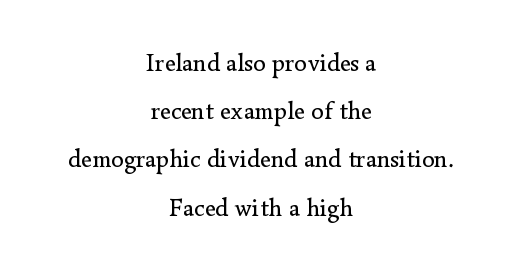
{"italic": "no", "bold": "no", "underline": "no", "align": "center", "line_spacing": "loose", "line_spacing_ratio": 1.93, "letter_spacing": "normal", "letter_spacing_em": 0.0, "glyph_px": 25}
